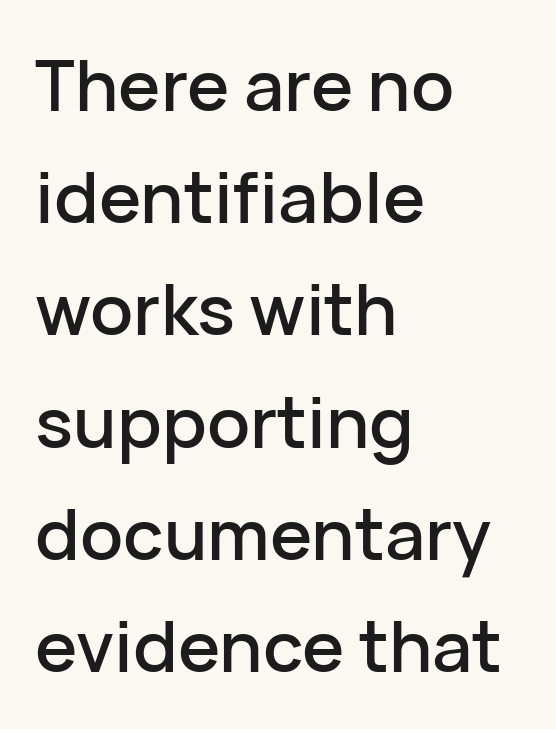
The image shows 71 px sans-serif type, upright; set left-aligned, normal line spacing (1.58x), normal letter spacing, not underlined; low stroke contrast and a medium x-height.
